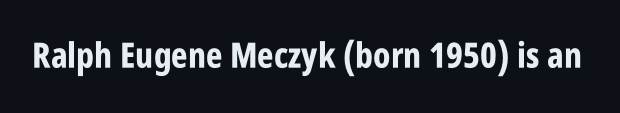
Q: Is the text bold? A: Yes.
Q: Is the text italic (slanted)? A: No, it is upright.
Q: Is the typeface a serif or a sans-serif typeface? A: Sans-serif.
Q: Is the text underlined? A: No.
Q: Is the spacing between letters normal or unusually wide? A: Normal.
Q: Width (condensed, normal, or wide)? A: Condensed.
Q: Stroke contrast? A: Low.
Q: x-height? A: Large.
Q: Monospaced? A: No.
